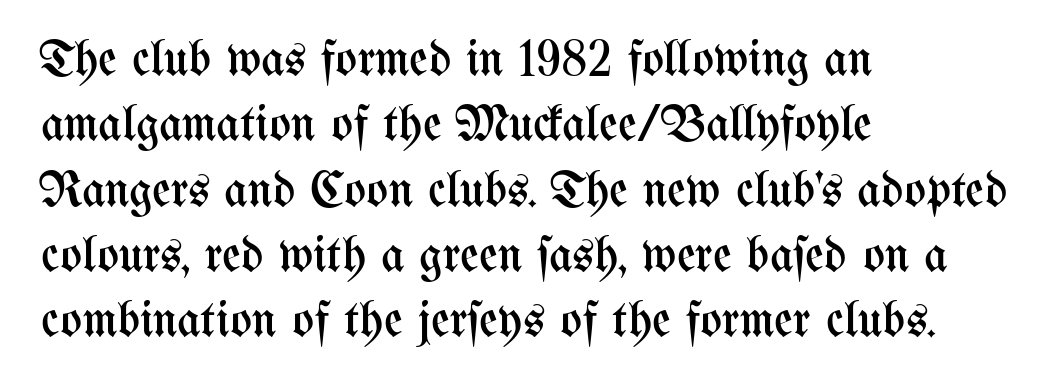
The passage shown is typed in a proportional face where columns would drift. A typesetter would call this leading conventional body-copy spacing. Letters rest on an invisible, unmarked baseline. The font is comparable to plain body text, perhaps lighter. Short note: letters normally spaced. Casual observation: everything's shoved over to the left.
